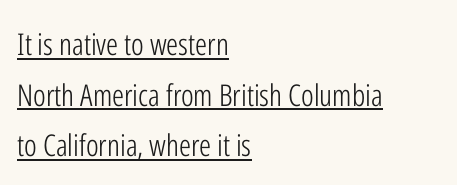
{"serif": "no", "italic": "no", "bold": "no", "weight": "light", "width": "condensed", "stroke_contrast": "low", "x_height": "medium", "monospaced": "no", "underline": "yes", "align": "left", "line_spacing": "normal", "line_spacing_ratio": 1.69, "letter_spacing": "normal", "letter_spacing_em": 0.0, "glyph_px": 30}
